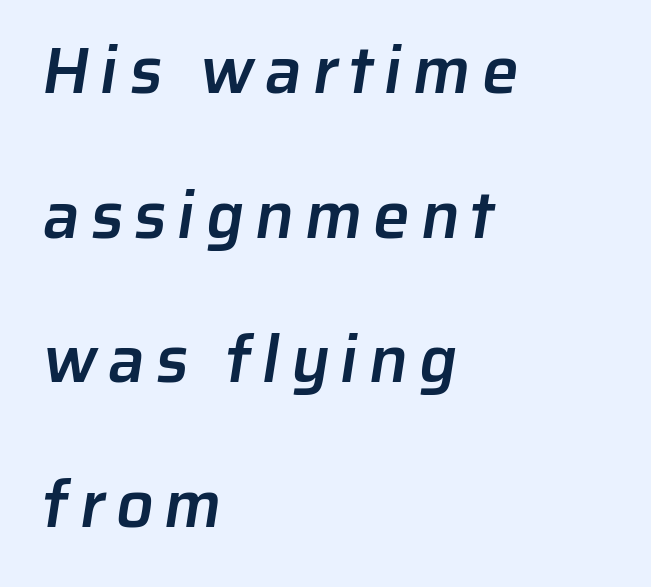
Q: Is the text bold? A: Semi-bold.
Q: Is the typeface a serif or a sans-serif typeface? A: Sans-serif.
Q: Is the text underlined? A: No.
Q: How is the paragraph aligned? A: Left-aligned.
Q: Is the spacing between lines tight, normal or loose? A: Loose.
Q: Width (condensed, normal, or wide)? A: Normal.
Q: Stroke contrast? A: Low.
Q: x-height? A: Medium.
Q: Monospaced? A: No.
